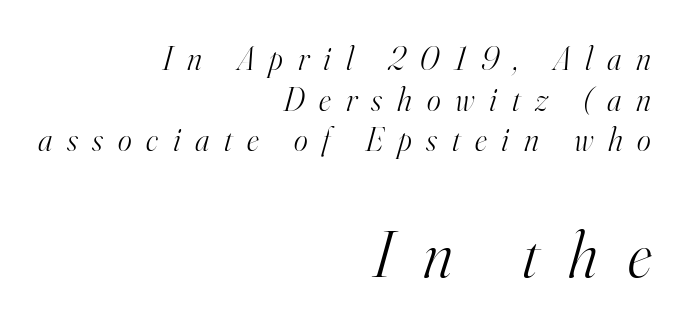
{"serif": "yes", "italic": "yes", "lean": "right", "slant_degrees": 16, "bold": "no", "weight": "light", "width": "normal", "stroke_contrast": "high", "x_height": "small", "monospaced": "no", "underline": "no", "align": "right", "line_spacing_ratio": 1.23, "letter_spacing": "wide", "letter_spacing_em": 0.45, "larger_block": "second", "size_ratio": 2.0, "glyph_px": 66}
